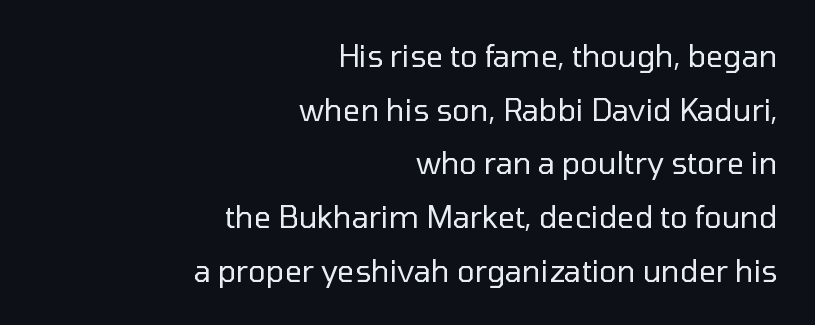
{"serif": "no", "italic": "no", "bold": "no", "weight": "regular", "width": "normal", "stroke_contrast": "low", "x_height": "medium", "monospaced": "no", "underline": "no", "align": "right", "line_spacing_ratio": 1.79, "letter_spacing": "normal", "letter_spacing_em": 0.0, "glyph_px": 30}
